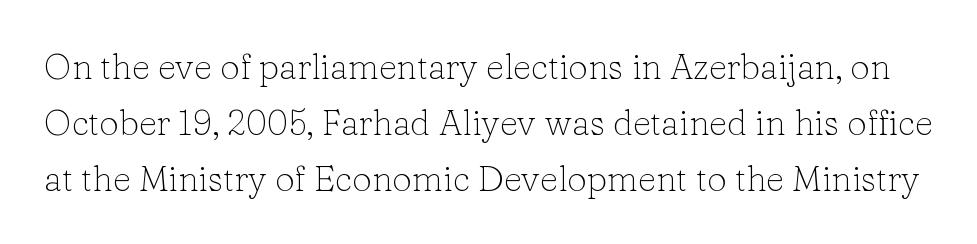
{"serif": "yes", "italic": "no", "bold": "no", "weight": "light", "width": "normal", "stroke_contrast": "low", "x_height": "medium", "monospaced": "no", "underline": "no", "line_spacing": "normal", "line_spacing_ratio": 1.6, "letter_spacing": "normal", "letter_spacing_em": 0.0, "glyph_px": 35}
